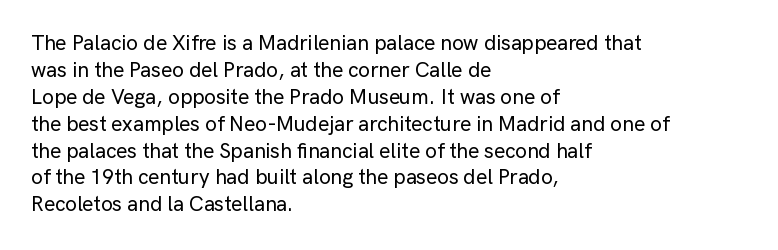
The image shows 21 px text type, upright; set left-aligned, normal line spacing (1.28x), normal letter spacing, not underlined.
